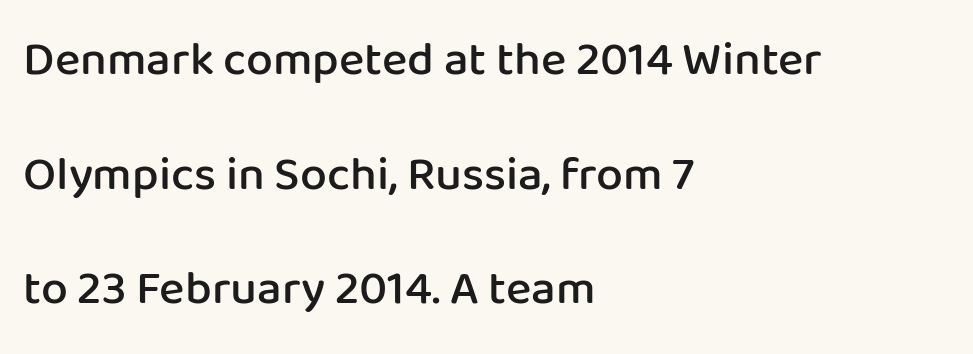
The rendering uses natural spacing where letterforms have individual widths. Left-aligned paragraph, ragged on the right. Font category for this specimen: sans-serif. The gaps between neighbouring characters are ordinary and unremarkable.
